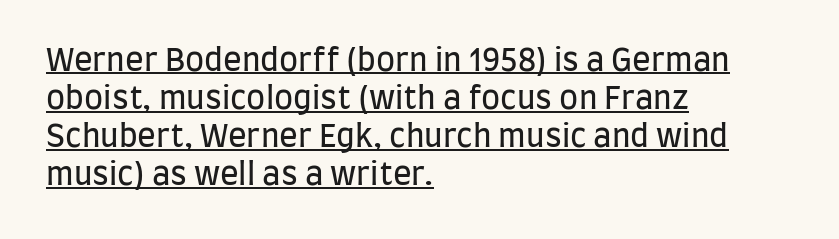
{"serif": "no", "italic": "no", "bold": "no", "weight": "regular", "width": "condensed", "stroke_contrast": "low", "x_height": "large", "monospaced": "no", "underline": "yes", "align": "left", "line_spacing_ratio": 1.23, "letter_spacing": "normal", "letter_spacing_em": 0.0, "glyph_px": 31}
